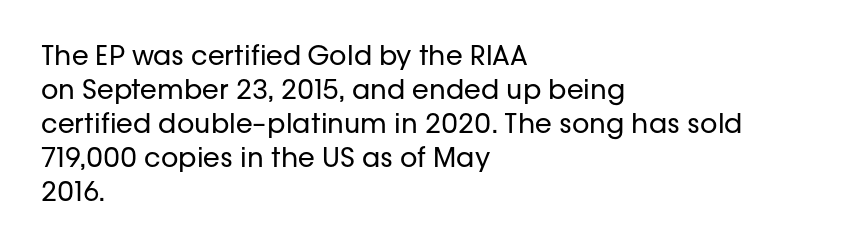
The image shows 27 px text type, upright; set left-aligned, normal line spacing (1.26x), normal letter spacing, not underlined.
